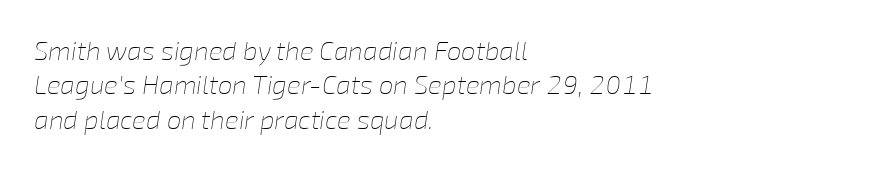
{"italic": "yes", "lean": "right", "slant_degrees": 8, "bold": "no", "underline": "no", "align": "left", "line_spacing": "normal", "line_spacing_ratio": 1.32, "letter_spacing": "normal", "letter_spacing_em": 0.0, "glyph_px": 26}
